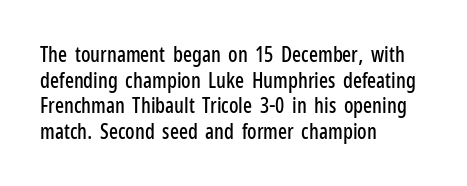
The image shows 21 px text type, upright; set left-aligned, line spacing 1.22x, normal letter spacing, not underlined.
